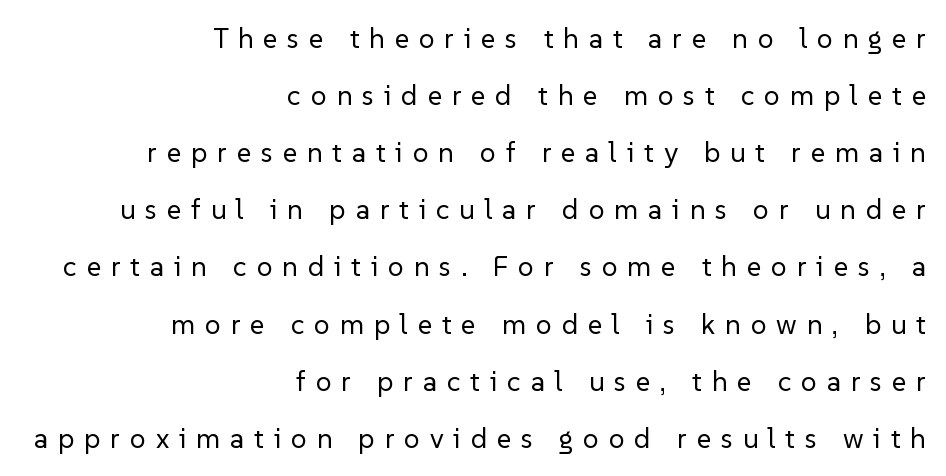
{"serif": "no", "italic": "no", "bold": "no", "weight": "regular", "width": "normal", "stroke_contrast": "low", "x_height": "medium", "monospaced": "no", "underline": "no", "align": "right", "line_spacing": "loose", "line_spacing_ratio": 2.04, "letter_spacing": "wide", "letter_spacing_em": 0.35, "glyph_px": 28}
